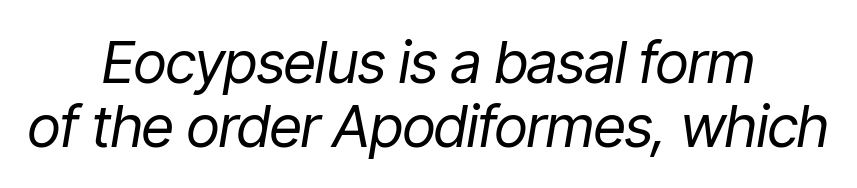
The letterforms sit at book weight or below. Vertical spacing — tight. Notice how the stems are inclined rather than vertical — that's the hallmark of italics. A bare baseline throughout the passage.
